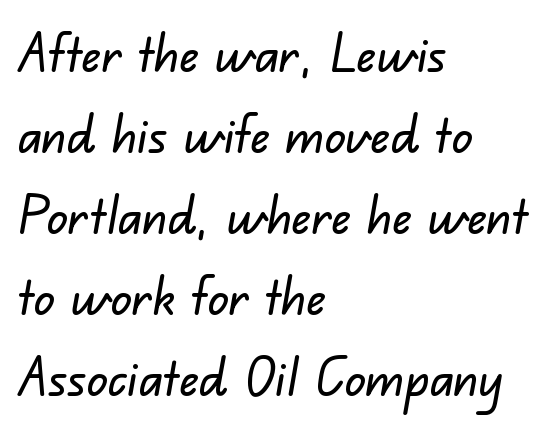
The image shows 52 px sans-serif type; set left-aligned, normal line spacing (1.56x), normal letter spacing, not underlined; low stroke contrast and a small x-height.
